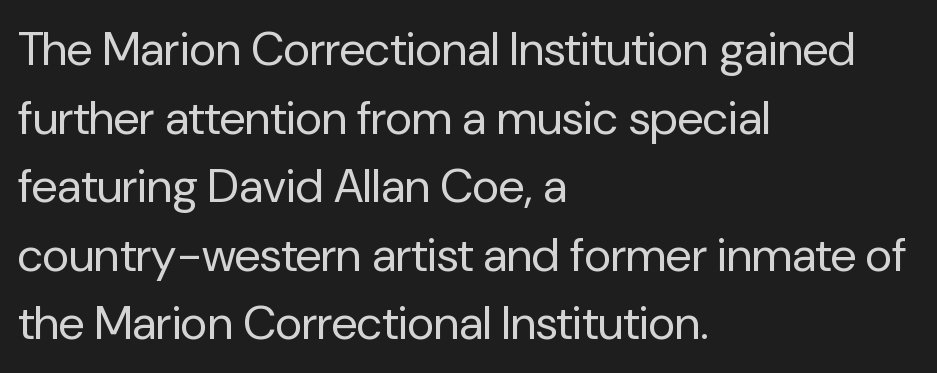
{"serif": "no", "italic": "no", "bold": "no", "weight": "regular", "width": "normal", "stroke_contrast": "low", "x_height": "medium", "monospaced": "no", "underline": "no", "align": "left", "line_spacing": "normal", "line_spacing_ratio": 1.46, "letter_spacing": "normal", "letter_spacing_em": 0.0, "glyph_px": 47}
